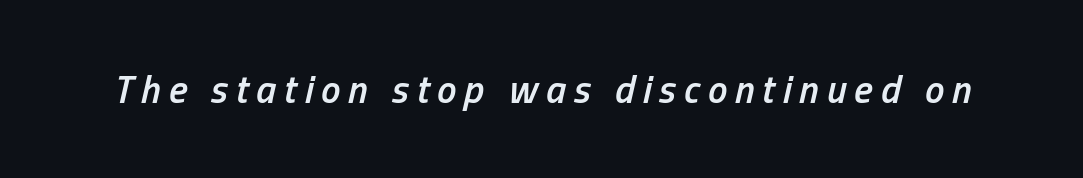
Do the characters align in a grid? No, the font is proportional. In terms of letterspacing, this is a distinctly airy, spread setting. Italic: yes, the glyphs are oblique. The space directly below the letters is spotless. Stems and bowls a touch heavier than normal — semibold.
